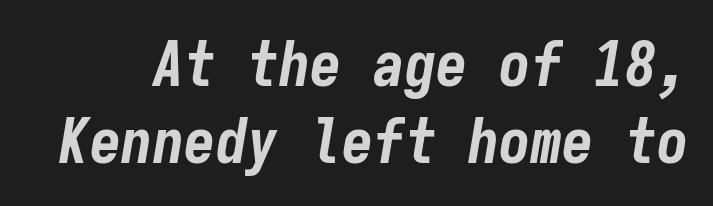
The image shows 63 px bold, condensed type, italic (leaning right), monospaced; set line spacing 1.22x, normal letter spacing, not underlined; low stroke contrast and a medium x-height.
